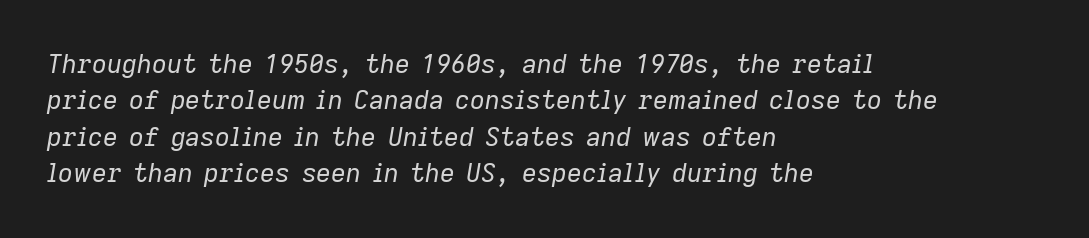
Is the block centered? No — it sits flush against the left margin. The specimen omits any rule beneath the text block's lines. This sample keeps an unexceptional amount of space between lines. Honestly, the letter spacing is just normal — you wouldn't notice it.
